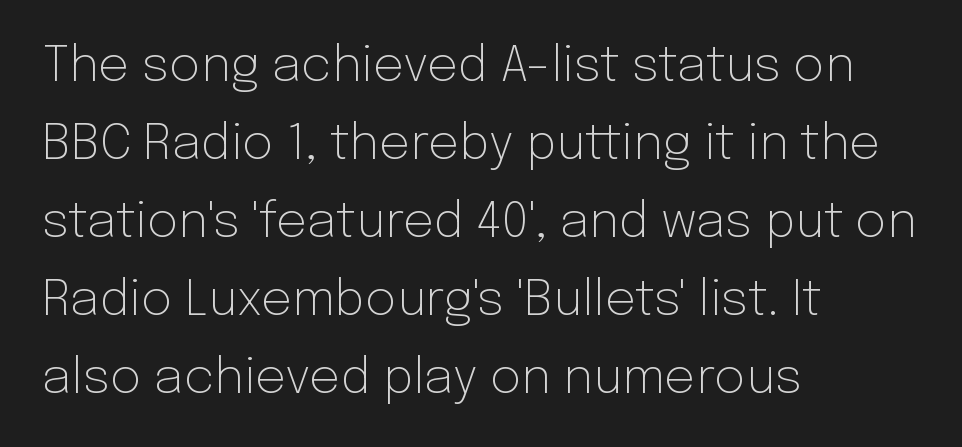
Q: Is the text bold? A: No.
Q: Is the text italic (slanted)? A: No, it is upright.
Q: Is the typeface a serif or a sans-serif typeface? A: Sans-serif.
Q: Is the text underlined? A: No.
Q: How is the paragraph aligned? A: Left-aligned.
Q: Is the spacing between letters normal or unusually wide? A: Normal.
Q: Is the spacing between lines tight, normal or loose? A: Normal.
Q: Width (condensed, normal, or wide)? A: Normal.
Q: Stroke contrast? A: Low.
Q: x-height? A: Medium.
Q: Monospaced? A: No.
